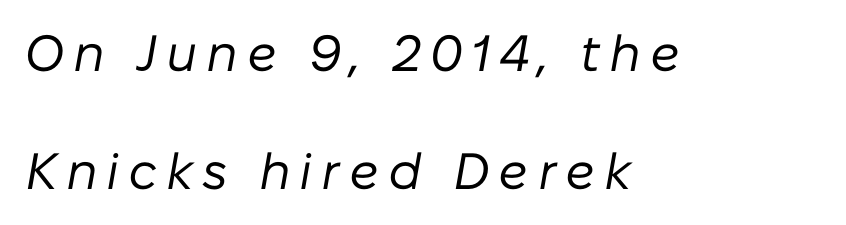
{"italic": "yes", "lean": "right", "slant_degrees": 10, "bold": "no", "weight": "regular", "width": "normal", "stroke_contrast": "low", "x_height": "medium", "monospaced": "no", "underline": "no", "align": "left", "line_spacing": "loose", "line_spacing_ratio": 2.32, "glyph_px": 51}
